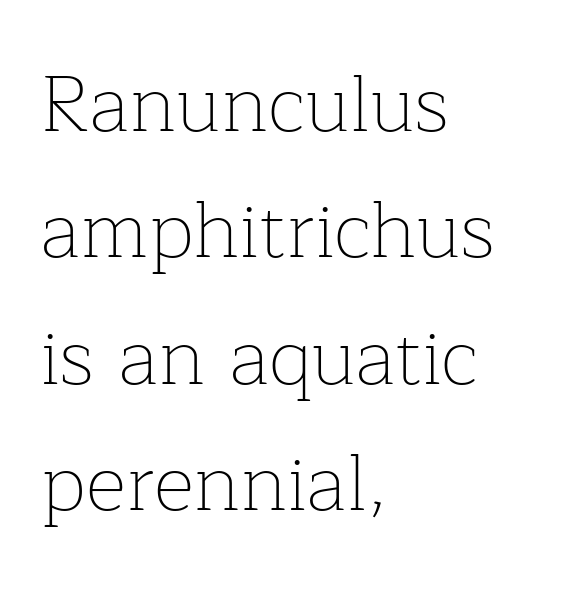
The image shows 79 px thin serif type, upright; set left-aligned, normal line spacing (1.6x), normal letter spacing, not underlined; low stroke contrast and a medium x-height.
